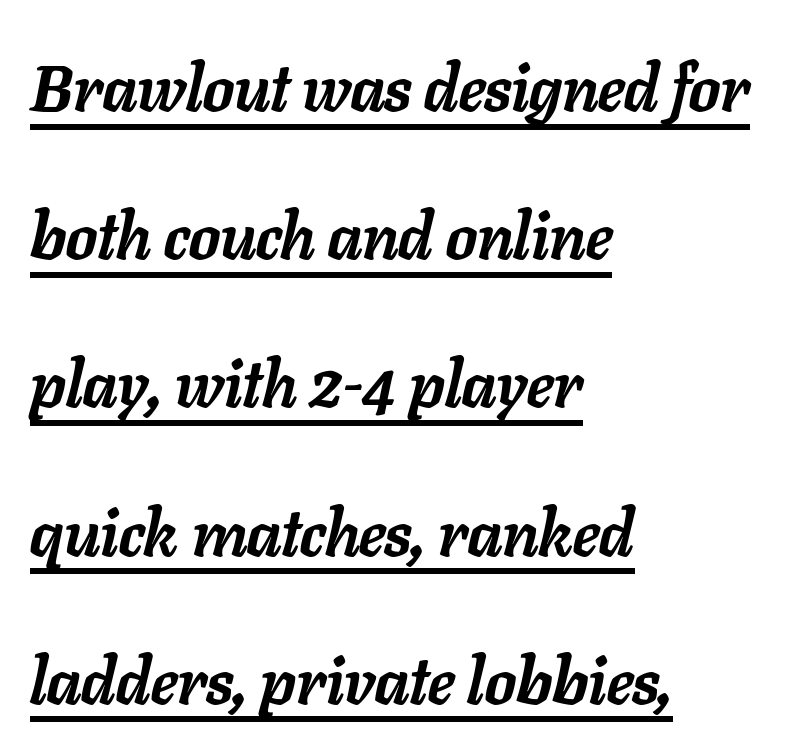
The image shows 65 px semibold type, italic (leaning right); set left-aligned, loose line spacing (2.28x), normal letter spacing, underlined; low stroke contrast and a medium x-height.
